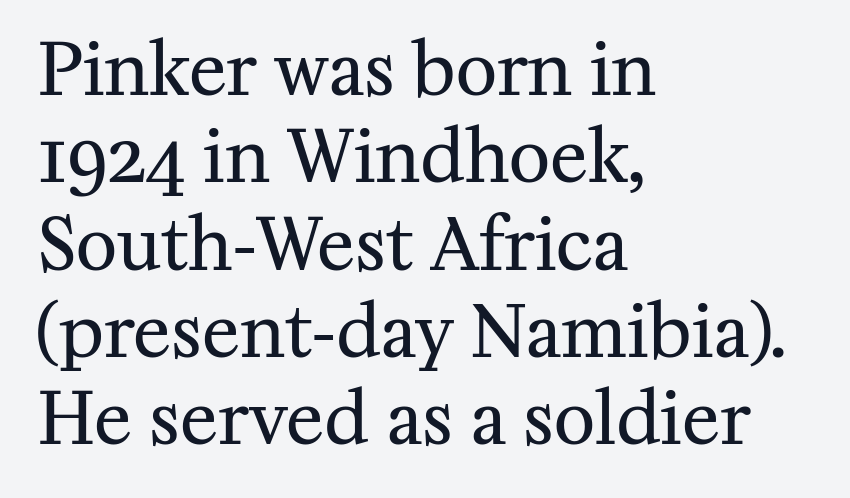
{"serif": "yes", "italic": "no", "bold": "no", "weight": "regular", "width": "normal", "stroke_contrast": "medium", "x_height": "medium", "monospaced": "no", "underline": "no", "align": "left", "line_spacing_ratio": 1.23, "letter_spacing": "normal", "letter_spacing_em": 0.0, "glyph_px": 71}
